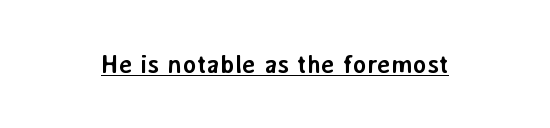
{"italic": "no", "bold": "yes", "underline": "yes", "letter_spacing": "normal", "letter_spacing_em": 0.0, "glyph_px": 26}
